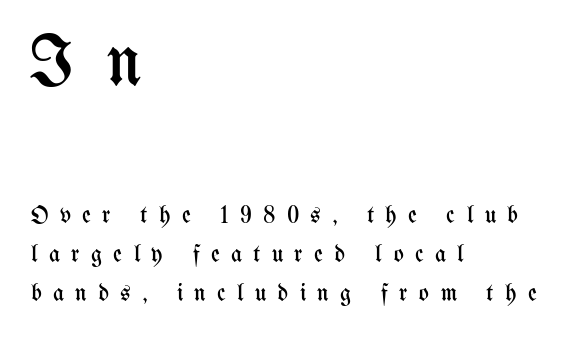
Leftover space on each line is placed entirely after the last word. The passage shown is typed in a proportional face where columns would drift. Reading down the column, the eye jumps a familiar distance to each next line. The line texture is sparse and dotted thanks to wide tracking. The strokes carry an ordinary text weight at most. Does the lettering tilt? It doesn't — this is upright.
